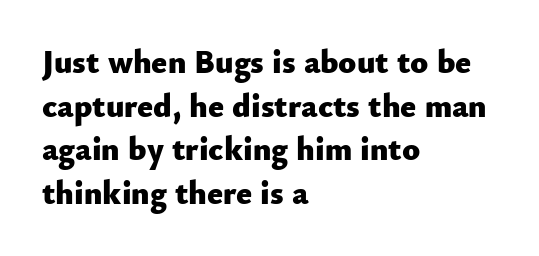
No feet cap the strokes, marking this as sans-serif type. There is no visible air inserted between adjacent glyphs. If you drew a line through each stem, it would be perfectly vertical. Regular leading.
